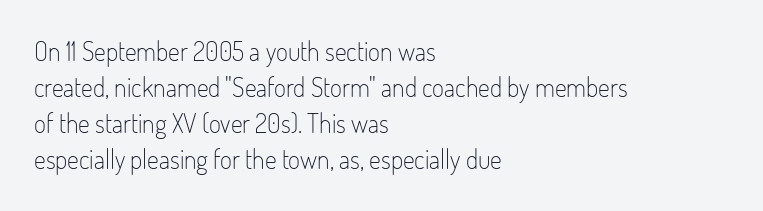
Teacher's note: observe the even left margin — that is flush-left alignment. Students, note that the glyphs here touch the page at normal intervals. Do the letters lean? They stand straight. Descenders hang freely into open space. Stem width sits at or under what a default text font uses.
